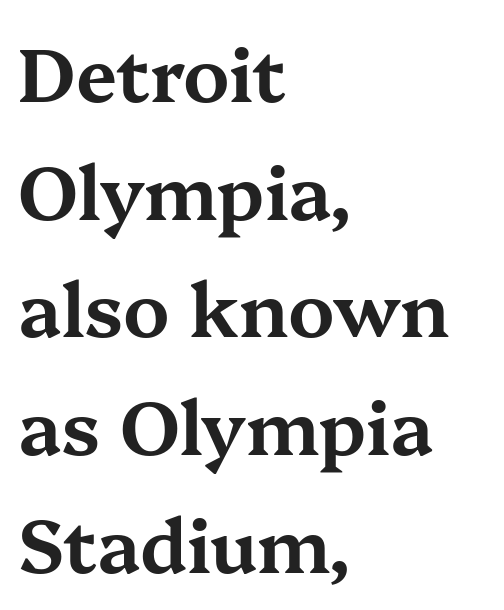
The image shows 74 px wide serif type, upright; set left-aligned, normal line spacing (1.59x), normal letter spacing, not underlined; medium stroke contrast and a medium x-height.
